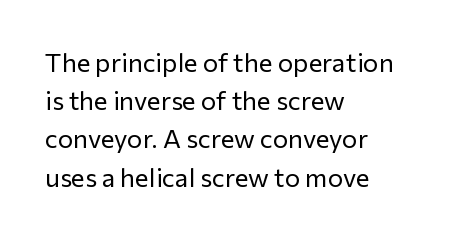
The vertical gap from one line to the next is medium. Quick note: underline off. The characters are drawn with everyday or finer stroke widths. A typesetter would mark this as roman, not italic. Caption: multi-line text, flush left, ragged right.
